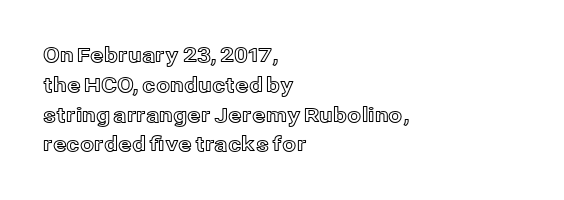
Q: Is the text italic (slanted)? A: No, it is upright.
Q: Is the text underlined? A: No.
Q: How is the paragraph aligned? A: Left-aligned.
Q: Is the spacing between letters normal or unusually wide? A: Normal.
Q: Is the spacing between lines tight, normal or loose? A: Normal.
